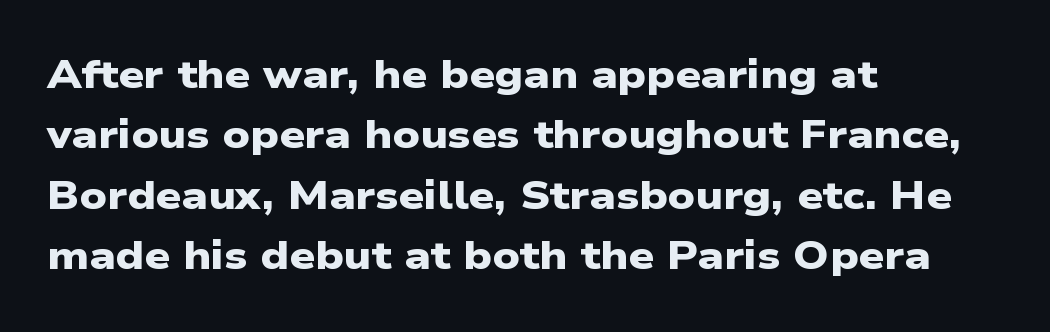
This sample uses a sans-serif face. You'd pick this weight for a headline — it's a proper bold. The lines sit at an ordinary, default distance from one another. This rendering features lettering with no underline. The compositor pushed each line to the left boundary. Glyph-to-glyph distance matches everyday printed text.
